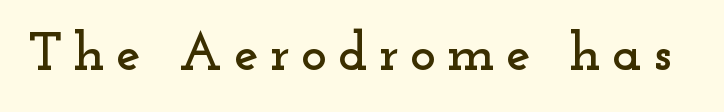
Q: Is the text italic (slanted)? A: No, it is upright.
Q: Is the typeface a serif or a sans-serif typeface? A: Serif.
Q: Is the text underlined? A: No.
Q: Is the spacing between letters normal or unusually wide? A: Unusually wide.
Q: Width (condensed, normal, or wide)? A: Wide.
Q: Stroke contrast? A: Low.
Q: x-height? A: Small.
Q: Monospaced? A: No.
